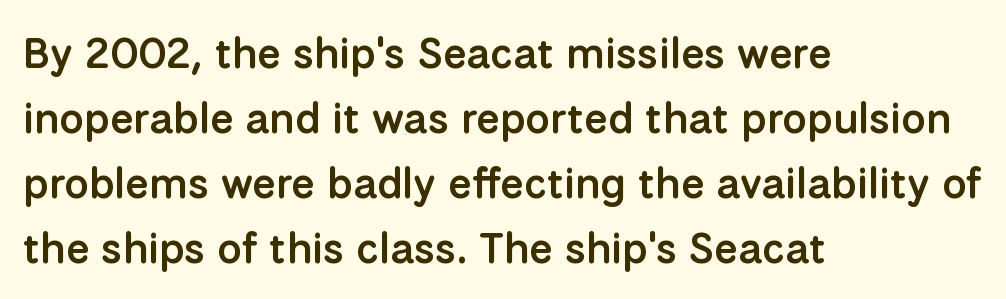
Stems and bowls a touch heavier than normal — semibold. A typesetter would mark this as roman, not italic. Nobody touched the tracking dial on this one. Honestly, there is no underline to notice here at all. How would I describe the line gaps? Plain and ordinary.
